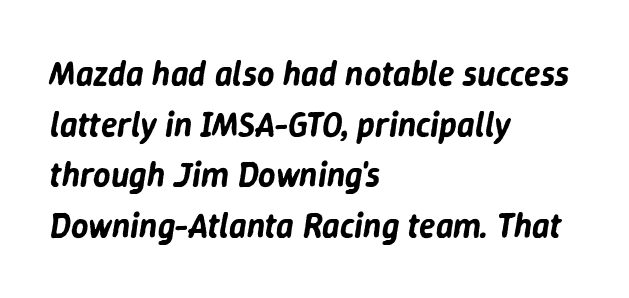
{"italic": "yes", "lean": "right", "slant_degrees": 9, "width": "normal", "stroke_contrast": "low", "x_height": "medium", "monospaced": "no", "underline": "no", "align": "left", "line_spacing": "normal", "line_spacing_ratio": 1.49, "letter_spacing": "normal", "letter_spacing_em": 0.0, "glyph_px": 34}
